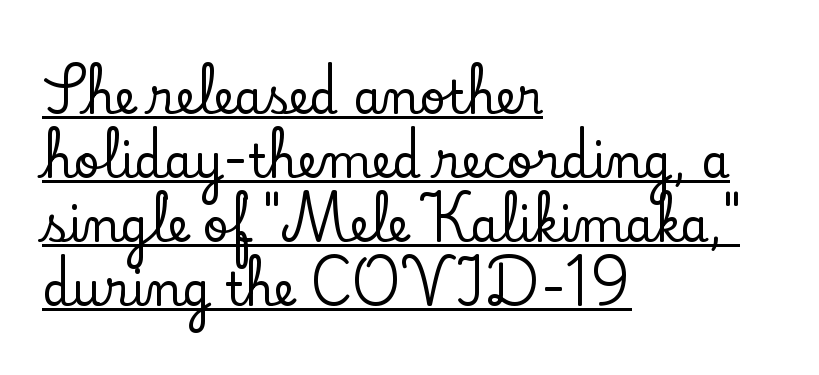
The image shows 46 px serif type, upright; set left-aligned, normal line spacing (1.39x), normal letter spacing, underlined; low stroke contrast and a small x-height.
